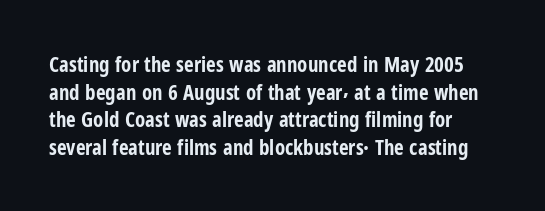
{"italic": "no", "bold": "yes", "underline": "no", "line_spacing": "normal", "line_spacing_ratio": 1.31, "letter_spacing": "normal", "letter_spacing_em": 0.0, "glyph_px": 21}
